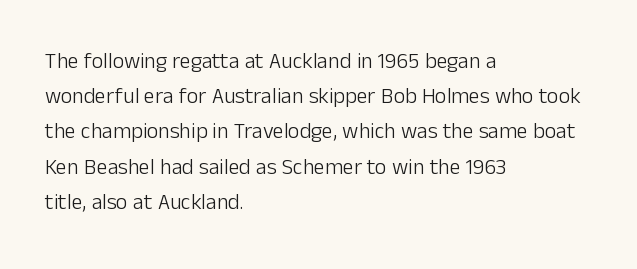
{"italic": "no", "bold": "no", "underline": "no", "align": "left", "line_spacing": "normal", "line_spacing_ratio": 1.6, "letter_spacing": "normal", "letter_spacing_em": 0.0, "glyph_px": 22}
